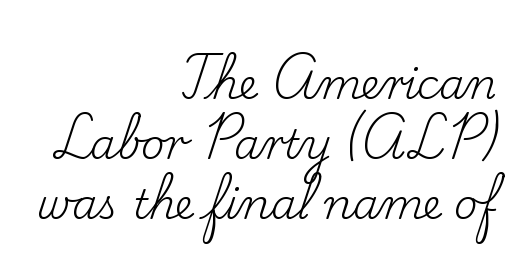
{"serif": "yes", "bold": "no", "weight": "regular", "width": "normal", "stroke_contrast": "low", "x_height": "small", "monospaced": "no", "underline": "no", "align": "right", "line_spacing": "normal", "line_spacing_ratio": 1.46, "letter_spacing": "normal", "letter_spacing_em": 0.0, "glyph_px": 41}
